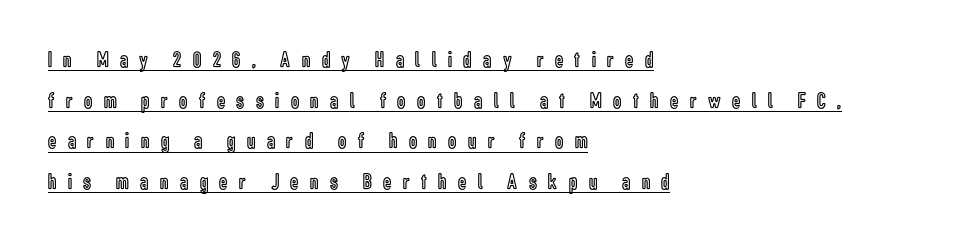
The image shows 23 px text type, upright; set left-aligned, line spacing 1.77x, unusually wide letter spacing (+0.5 em), underlined.
